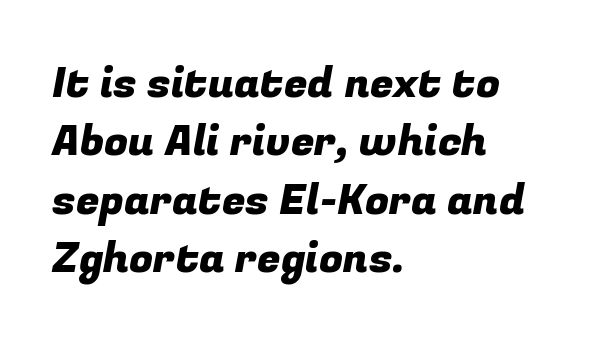
Anything drawn beneath the words? Only blank space. The designer went with a sans here, leaving each stem footless. Caption: standard tracking, unaltered. Compared with typical paragraphs, the rows here are spaced about the same.
